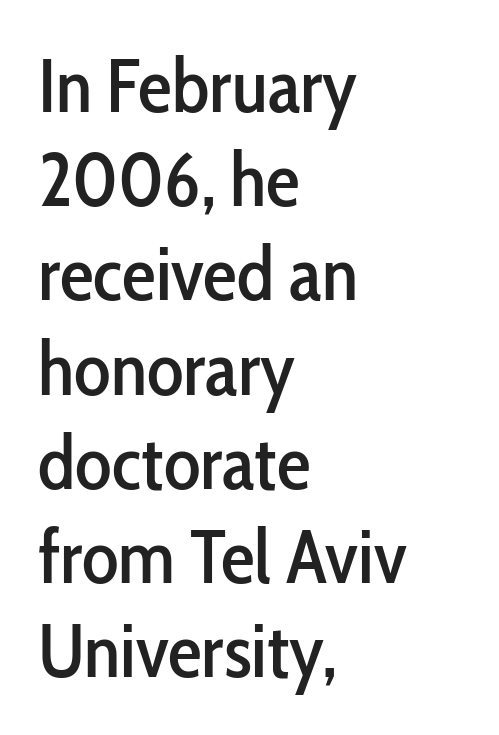
Q: Is the text italic (slanted)? A: No, it is upright.
Q: Is the typeface a serif or a sans-serif typeface? A: Sans-serif.
Q: Is the text underlined? A: No.
Q: How is the paragraph aligned? A: Left-aligned.
Q: Is the spacing between letters normal or unusually wide? A: Normal.
Q: Width (condensed, normal, or wide)? A: Condensed.
Q: Stroke contrast? A: Low.
Q: x-height? A: Medium.
Q: Monospaced? A: No.
